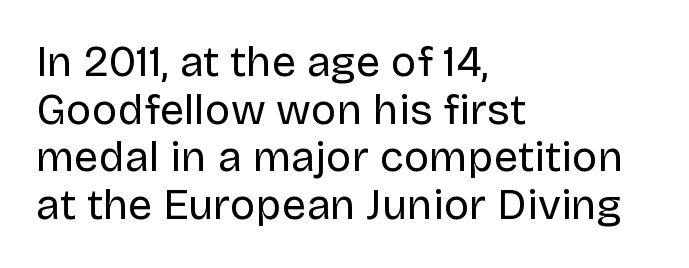
{"serif": "no", "italic": "no", "bold": "no", "weight": "regular", "width": "normal", "stroke_contrast": "low", "x_height": "large", "monospaced": "no", "underline": "no", "align": "left", "line_spacing": "tight", "line_spacing_ratio": 1.11, "letter_spacing": "normal", "letter_spacing_em": 0.0, "glyph_px": 43}
